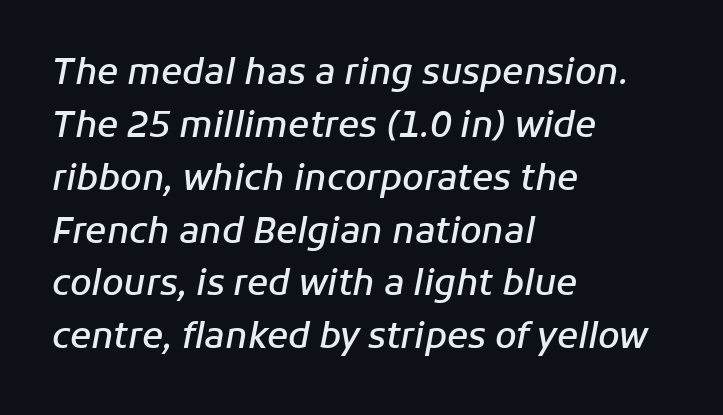
{"italic": "yes", "lean": "right", "slant_degrees": 11, "bold": "semi", "weight": "semibold", "width": "normal", "stroke_contrast": "low", "x_height": "medium", "monospaced": "no", "underline": "no", "align": "left", "line_spacing": "normal", "line_spacing_ratio": 1.51, "letter_spacing": "normal", "letter_spacing_em": 0.0, "glyph_px": 35}
